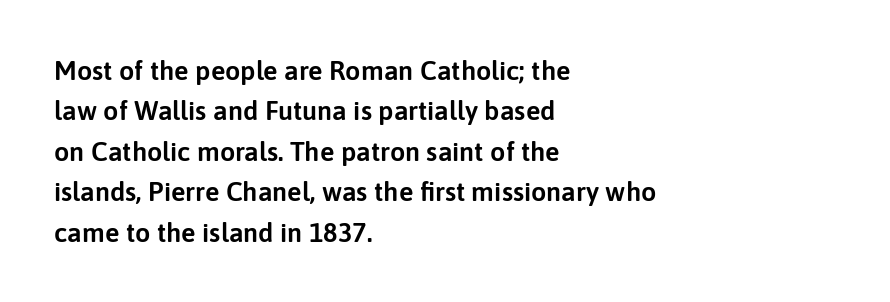
Q: Is the text italic (slanted)? A: No, it is upright.
Q: Is the text underlined? A: No.
Q: How is the paragraph aligned? A: Left-aligned.
Q: Is the spacing between letters normal or unusually wide? A: Normal.
Q: Is the spacing between lines tight, normal or loose? A: Normal.
